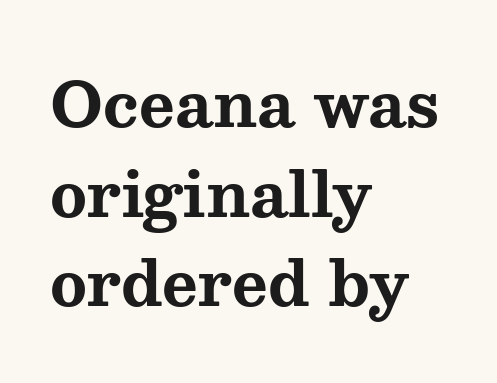
Each line starts at the same left margin while the right side varies. Nothing unusual about the tracking: characters are spaced as the font intends. Ordinary non-slanted type is in use. Descenders are the only things crossing below the line.
